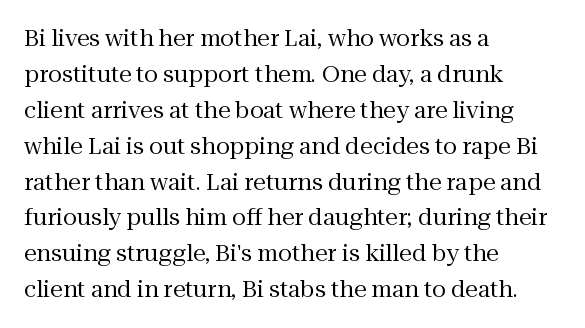
{"italic": "no", "bold": "no", "underline": "no", "align": "left", "line_spacing": "normal", "line_spacing_ratio": 1.56, "letter_spacing": "normal", "letter_spacing_em": 0.0, "glyph_px": 23}
